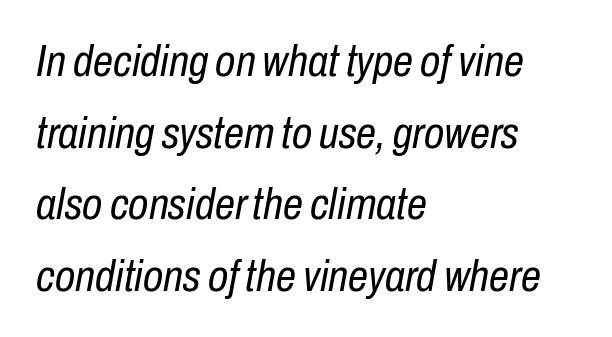
Q: Is the text bold? A: No.
Q: Is the text italic (slanted)? A: Yes, it leans right by about 10 degrees.
Q: Is the text underlined? A: No.
Q: How is the paragraph aligned? A: Left-aligned.
Q: Is the spacing between letters normal or unusually wide? A: Normal.
Q: Is the spacing between lines tight, normal or loose? A: Normal.
Q: Width (condensed, normal, or wide)? A: Condensed.
Q: Stroke contrast? A: Low.
Q: x-height? A: Medium.
Q: Monospaced? A: No.
